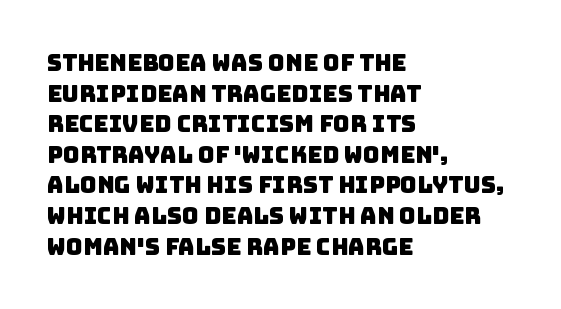
The image shows 23 px text type; set left-aligned, normal line spacing (1.33x), normal letter spacing, not underlined.
